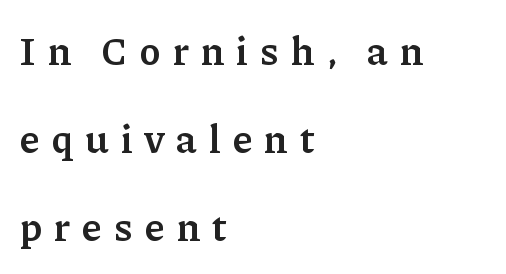
The font's upright variant was chosen for this text. Stroke terminals: seriffed. How would I describe the line gaps? Wide and relaxed. These lines have a slow, spaced-out rhythm from letter to letter. This is the in-between weight designers call semibold or demi.
